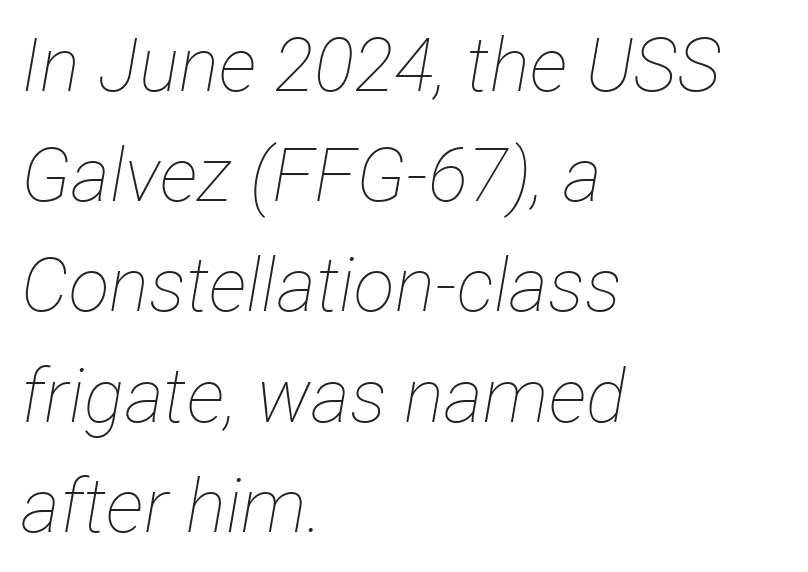
The image shows 75 px thin, condensed type, italic (leaning right); set left-aligned, normal line spacing (1.47x), normal letter spacing, not underlined; low stroke contrast and a medium x-height.
